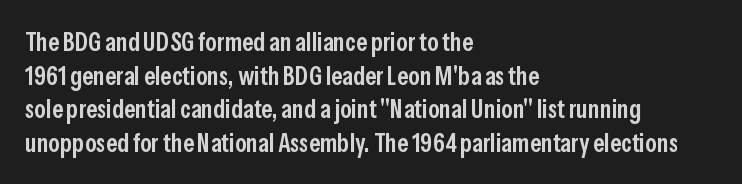
{"italic": "no", "bold": "semi", "underline": "no", "align": "left", "line_spacing": "normal", "line_spacing_ratio": 1.29, "letter_spacing": "normal", "letter_spacing_em": 0.0, "glyph_px": 26}
